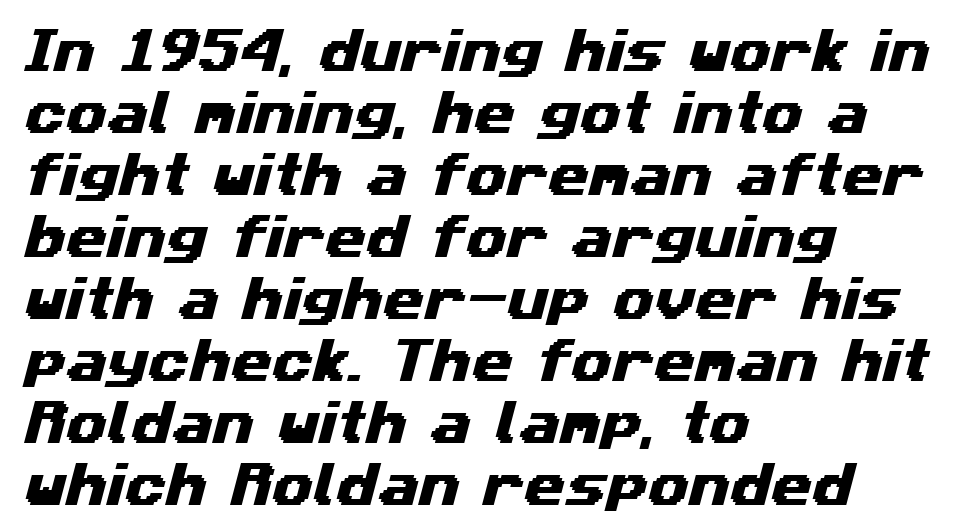
The image shows 47 px wide sans-serif type; set left-aligned, normal line spacing (1.32x), normal letter spacing, not underlined; medium stroke contrast and a medium x-height.
